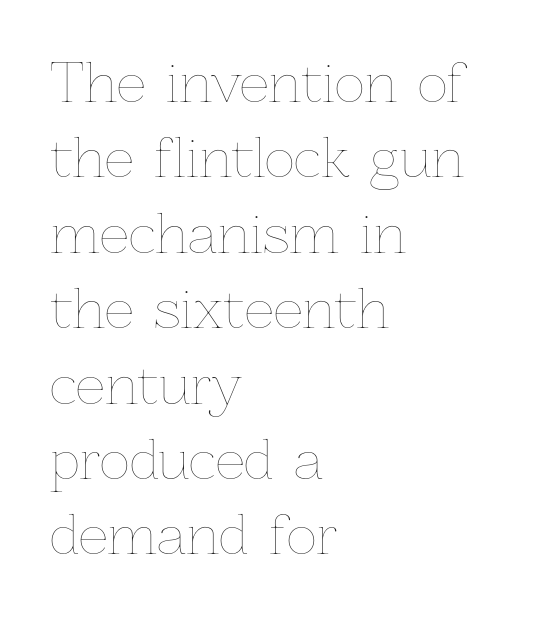
Does the copy run flush right? No — it runs flush left. The rows are spaced the way most documents space them. Posture: upright roman. Underline: absent.
